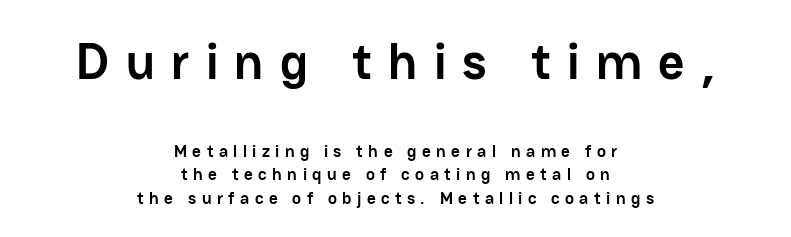
Q: Is the text bold? A: Yes.
Q: Is the text italic (slanted)? A: No, it is upright.
Q: Is the typeface a serif or a sans-serif typeface? A: Sans-serif.
Q: Is the text underlined? A: No.
Q: How is the paragraph aligned? A: Centered.
Q: Is the spacing between letters normal or unusually wide? A: Unusually wide.
Q: Is the spacing between lines tight, normal or loose? A: Normal.
Q: Which block of text is set in a larger size, the first (top) or the second (bottom)? A: The first (top) one.
Q: Width (condensed, normal, or wide)? A: Normal.
Q: Stroke contrast? A: Low.
Q: x-height? A: Medium.
Q: Monospaced? A: No.
